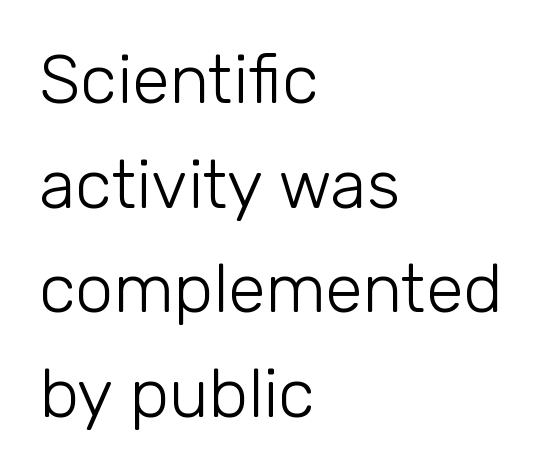
{"serif": "no", "italic": "no", "bold": "no", "weight": "light", "width": "normal", "stroke_contrast": "low", "x_height": "medium", "monospaced": "no", "underline": "no", "align": "left", "line_spacing": "normal", "line_spacing_ratio": 1.54, "letter_spacing": "normal", "letter_spacing_em": 0.0, "glyph_px": 68}
